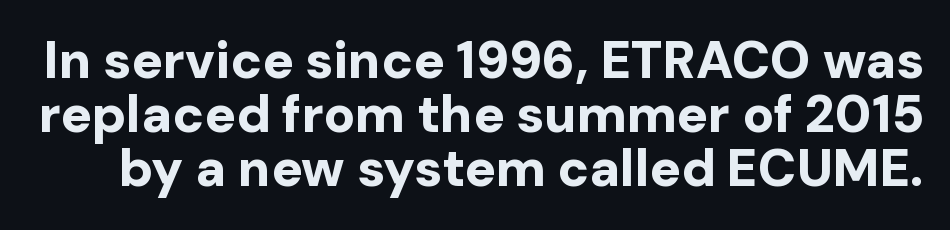
The image shows 52 px bold sans-serif type, upright; set tight line spacing (1.04x), normal letter spacing, not underlined; low stroke contrast and a medium x-height.
